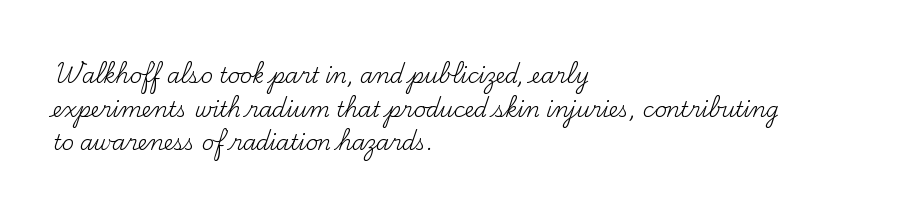
{"bold": "no", "underline": "no", "align": "left", "line_spacing": "normal", "line_spacing_ratio": 1.6, "letter_spacing": "normal", "letter_spacing_em": 0.0, "glyph_px": 21}
